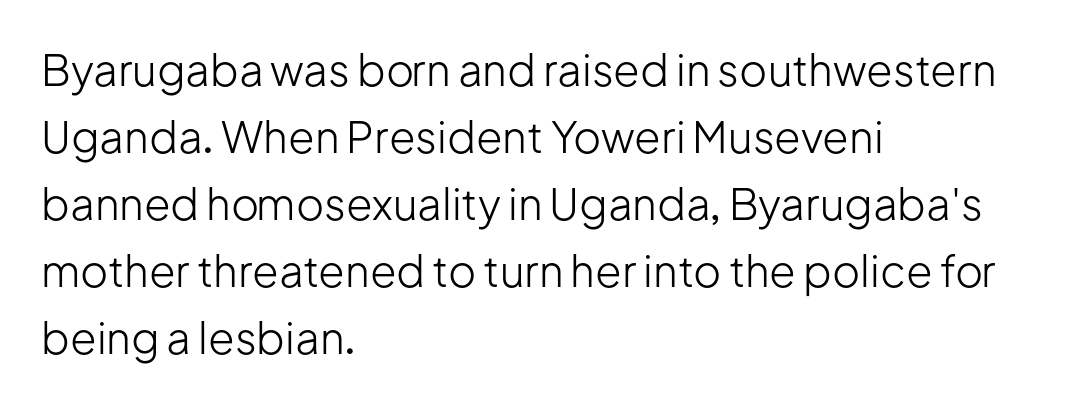
Quick note: not italic, upright. The passage shown is not underscored anywhere. The rag falls on the right side of this text block. Each letter keeps its own natural width here, so spacing adapts to shape. Tracking here is standard; glyphs follow each other at the usual distance.
